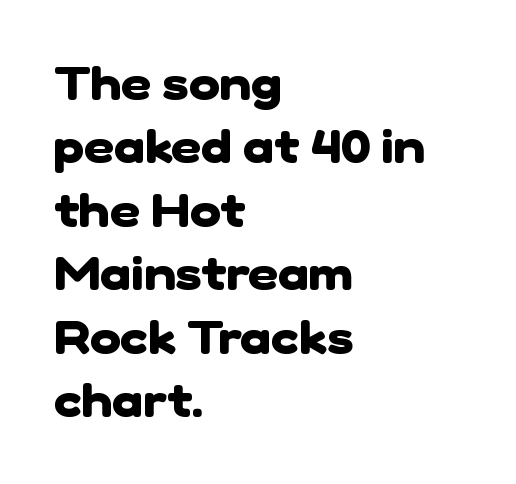
The gap between lines stays unmarked. The typesetter chose a ragged-right arrangement here. Weight check: bold — yes, fully. Typographically, this falls in the sans-serif category. Honestly, the row spacing looks completely unremarkable. Short note: letters normally spaced.
